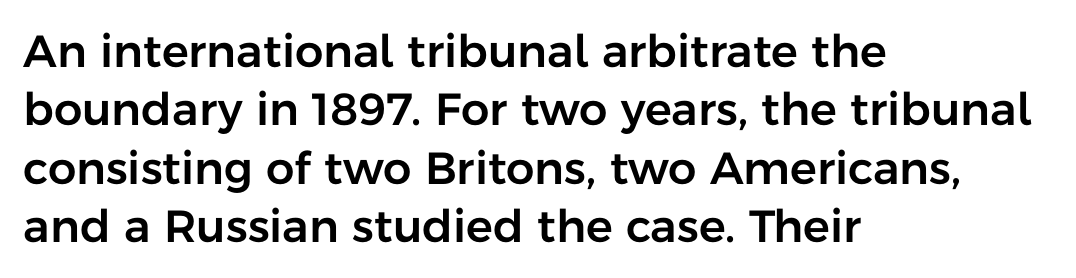
Rows of type keep a routine distance in the vertical direction. Check where the strokes stop: nothing finishes them off — pure sans. Does extra space separate the letters? No, they use regular spacing. Every character sits straight up, as roman type does.
